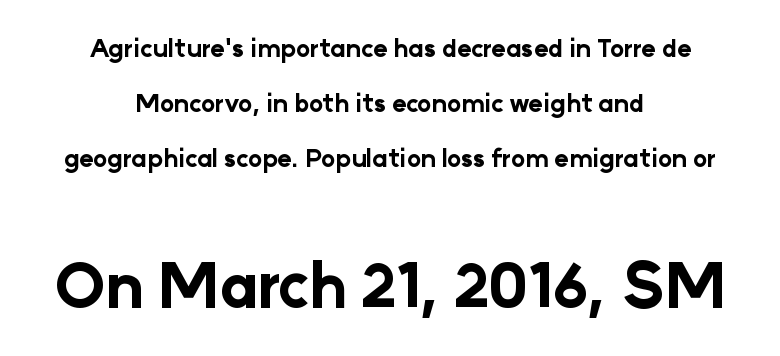
Q: Is the text bold? A: Yes.
Q: Is the text italic (slanted)? A: No, it is upright.
Q: Is the typeface a serif or a sans-serif typeface? A: Sans-serif.
Q: Is the text underlined? A: No.
Q: How is the paragraph aligned? A: Centered.
Q: Is the spacing between letters normal or unusually wide? A: Normal.
Q: Is the spacing between lines tight, normal or loose? A: Loose.
Q: Which block of text is set in a larger size, the first (top) or the second (bottom)? A: The second (bottom) one.
Q: Width (condensed, normal, or wide)? A: Normal.
Q: Stroke contrast? A: Low.
Q: x-height? A: Medium.
Q: Monospaced? A: No.
